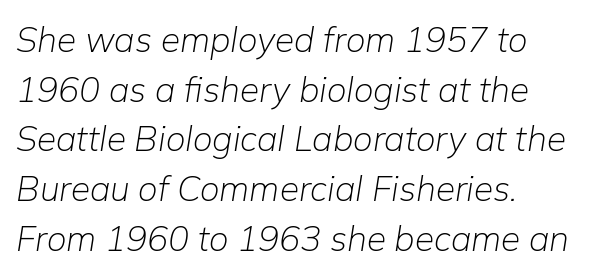
No word sits above an underline. On a weight scale, this lands at 450 or below. The setting favours the left margin, as ordinary paragraphs usually do. The rendering applies a slant to the glyphs. You could call the tracking neutral — neither tight nor loose. In terms of leading, this rendering sits right in the middle.
